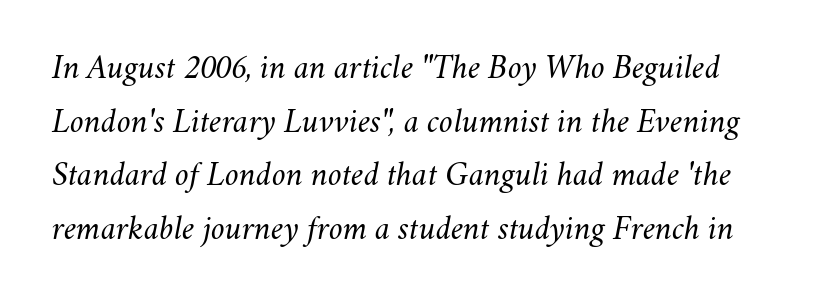
{"italic": "yes", "lean": "right", "slant_degrees": 11, "bold": "no", "weight": "light", "width": "normal", "stroke_contrast": "medium", "x_height": "small", "monospaced": "no", "underline": "no", "line_spacing": "normal", "line_spacing_ratio": 1.53, "letter_spacing": "normal", "letter_spacing_em": 0.0, "glyph_px": 35}
